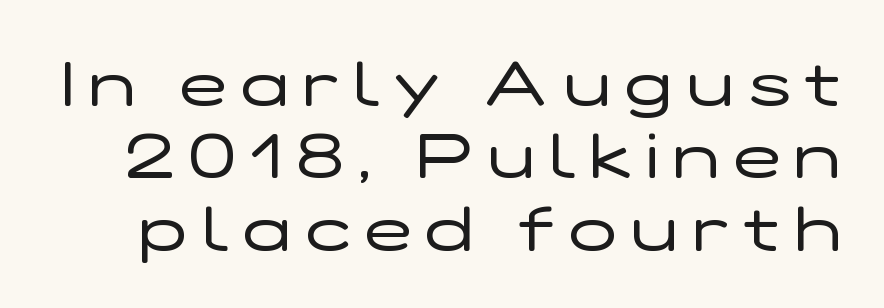
Vertical strokes here are truly vertical. Only glyphs here, with clear space below each row. The space between consecutive lines is stingy. Does extra space separate the letters? Yes, quite a lot of it. Weight: in the light-to-regular range.
